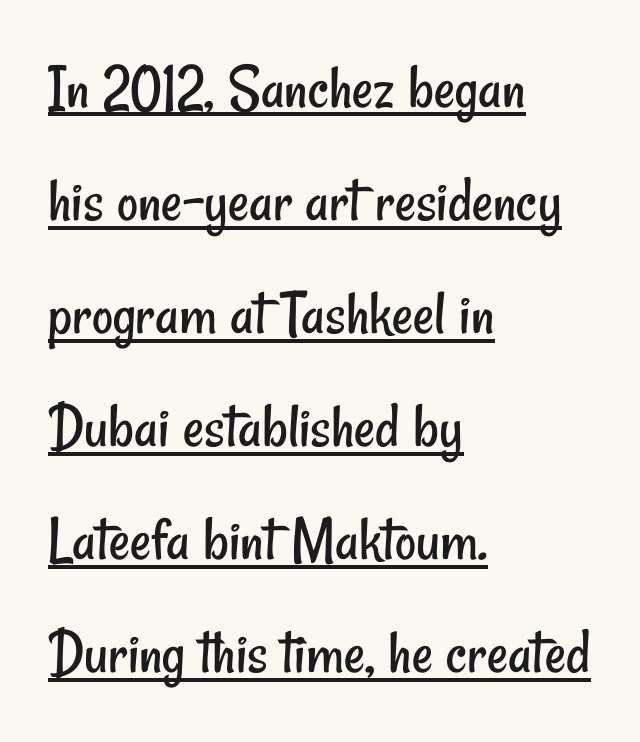
The image shows 65 px regular-weight, condensed sans-serif type; set left-aligned, line spacing 1.74x, normal letter spacing, underlined; low stroke contrast and a small x-height.
